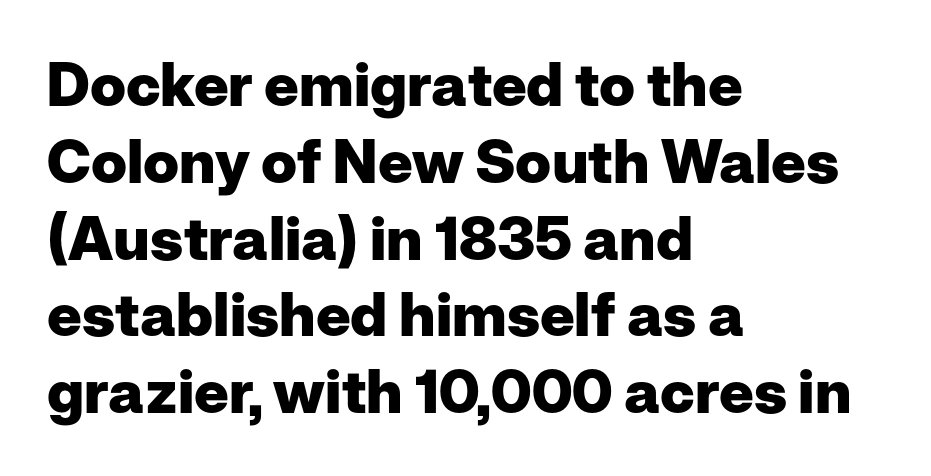
Caption: standard tracking, unaltered. This sample uses a sans-serif face. Leading matches the norm, producing a regular column. The letters stand straight up with perfectly vertical stems. Note the varied advance widths — an 'i' is clearly narrower than an 'm'. Horizontally, the lines are justified to the leading edge only.
